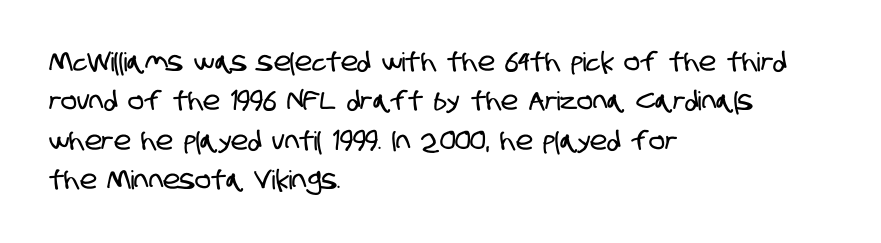
Bare-footed words on every line. There is no visible air inserted between adjacent glyphs. One-word summary of the alignment: left. Baseline-to-baseline distance is the conventional proportion of letter height.
